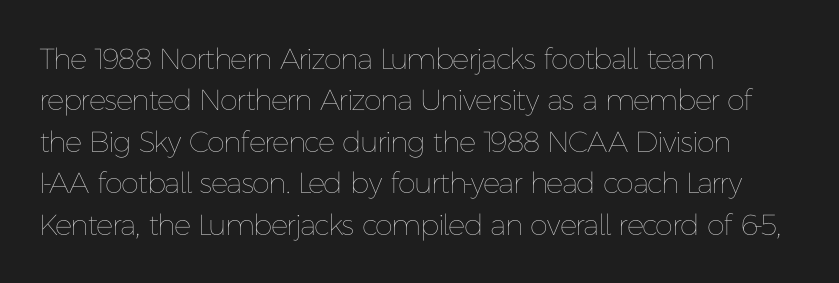
{"italic": "no", "bold": "no", "weight": "thin", "width": "normal", "stroke_contrast": "low", "x_height": "medium", "monospaced": "no", "underline": "no", "align": "left", "line_spacing": "normal", "line_spacing_ratio": 1.43, "letter_spacing": "normal", "letter_spacing_em": 0.0, "glyph_px": 29}
